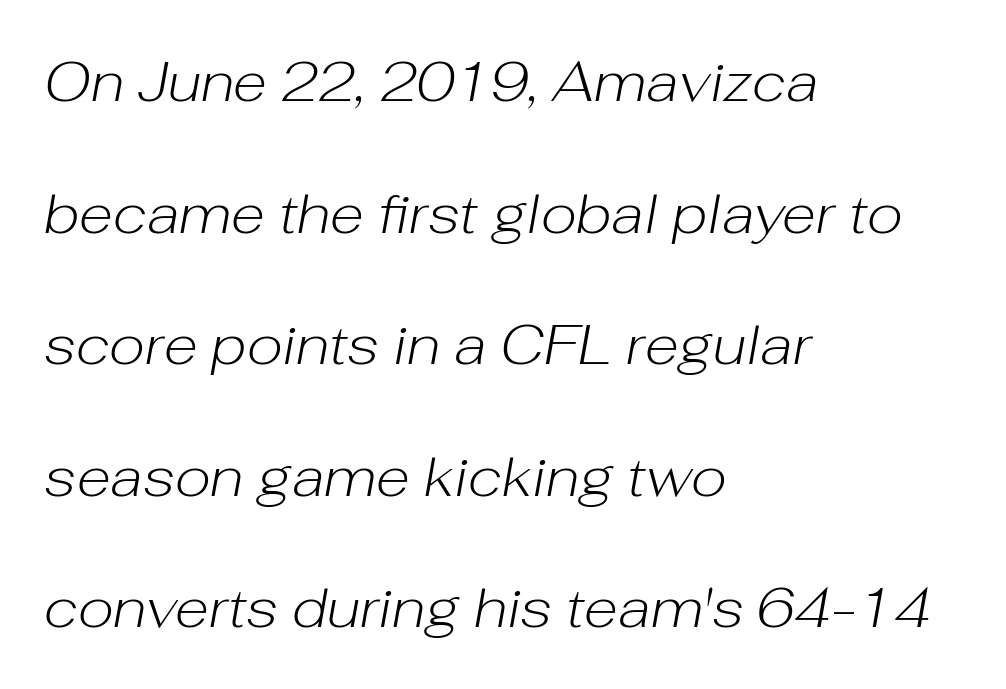
{"italic": "yes", "lean": "right", "slant_degrees": 10, "bold": "no", "weight": "light", "width": "normal", "stroke_contrast": "low", "x_height": "medium", "monospaced": "no", "underline": "no", "align": "left", "line_spacing": "loose", "line_spacing_ratio": 2.35, "letter_spacing": "normal", "letter_spacing_em": 0.0, "glyph_px": 56}
